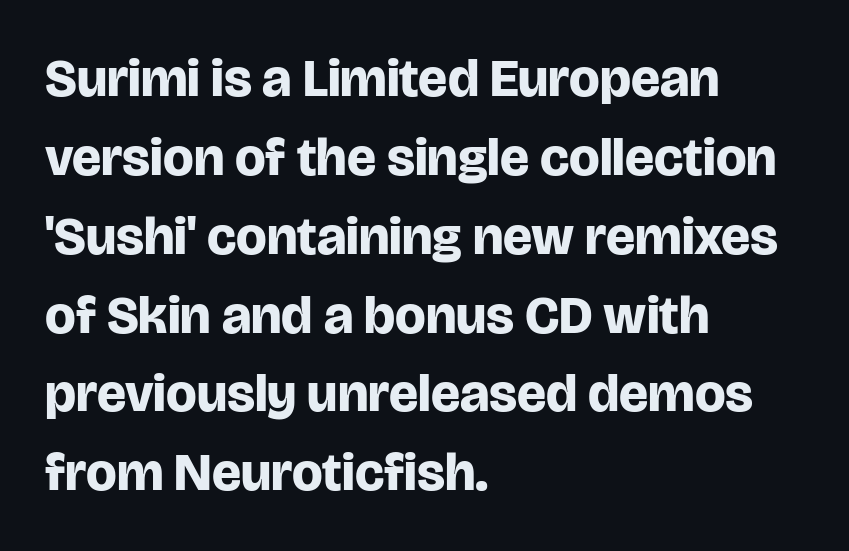
Q: Is the text bold? A: Yes.
Q: Is the text italic (slanted)? A: No, it is upright.
Q: Is the typeface a serif or a sans-serif typeface? A: Sans-serif.
Q: Is the text underlined? A: No.
Q: How is the paragraph aligned? A: Left-aligned.
Q: Is the spacing between letters normal or unusually wide? A: Normal.
Q: Is the spacing between lines tight, normal or loose? A: Normal.
Q: Width (condensed, normal, or wide)? A: Normal.
Q: Stroke contrast? A: Low.
Q: x-height? A: Large.
Q: Monospaced? A: No.
